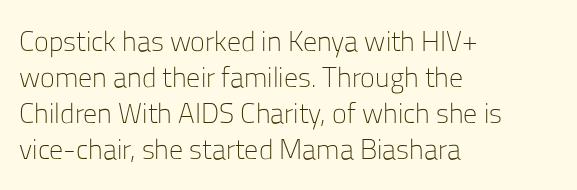
Q: Is the text bold? A: No.
Q: Is the text italic (slanted)? A: No, it is upright.
Q: Is the typeface a serif or a sans-serif typeface? A: Sans-serif.
Q: Is the text underlined? A: No.
Q: How is the paragraph aligned? A: Left-aligned.
Q: Is the spacing between letters normal or unusually wide? A: Normal.
Q: Is the spacing between lines tight, normal or loose? A: Normal.
Q: Width (condensed, normal, or wide)? A: Normal.
Q: Stroke contrast? A: Low.
Q: x-height? A: Medium.
Q: Monospaced? A: No.
